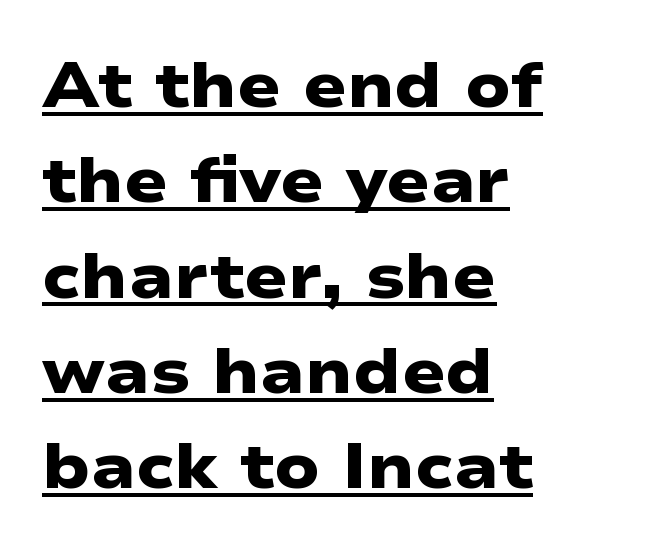
Do the characters align in a grid? No, the font is proportional. Beneath each row of characters lies a ruled line. Stroke thickness is high; the sample reads as a true bold. Casual observation: everything's shoved over to the left. Characters follow at the spacing the type designer built in. Regular leading.
